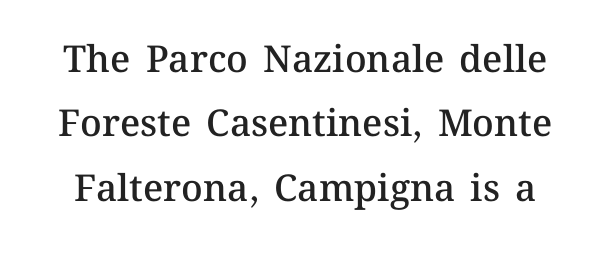
{"italic": "no", "bold": "semi", "weight": "semibold", "width": "normal", "stroke_contrast": "medium", "x_height": "medium", "monospaced": "no", "underline": "no", "line_spacing_ratio": 1.74, "letter_spacing": "normal", "letter_spacing_em": 0.0, "glyph_px": 37}
